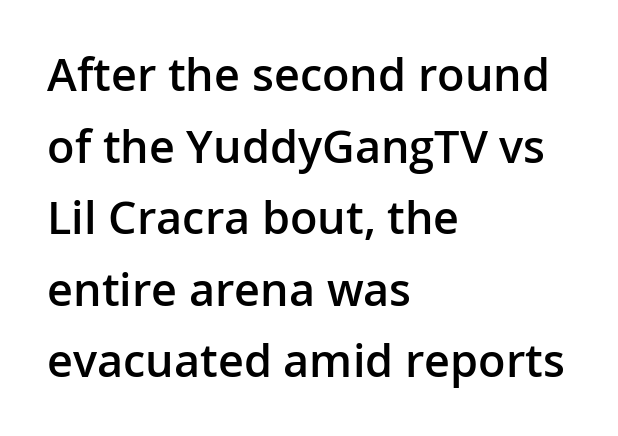
Q: Is the text bold? A: Semi-bold.
Q: Is the text italic (slanted)? A: No, it is upright.
Q: Is the typeface a serif or a sans-serif typeface? A: Sans-serif.
Q: Is the text underlined? A: No.
Q: How is the paragraph aligned? A: Left-aligned.
Q: Is the spacing between letters normal or unusually wide? A: Normal.
Q: Is the spacing between lines tight, normal or loose? A: Normal.
Q: Width (condensed, normal, or wide)? A: Normal.
Q: Stroke contrast? A: Low.
Q: x-height? A: Medium.
Q: Monospaced? A: No.
